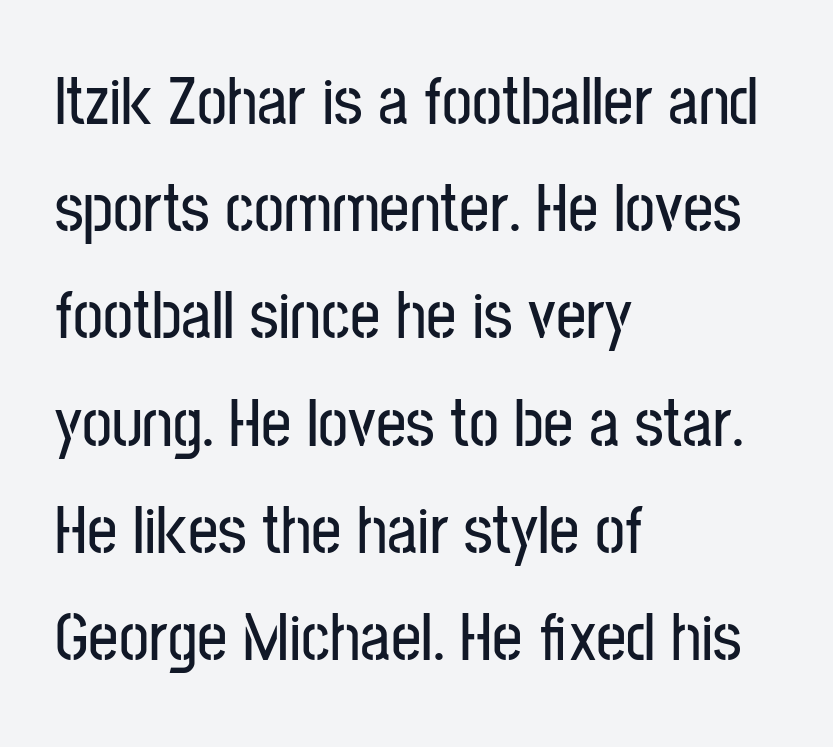
{"serif": "no", "italic": "no", "width": "condensed", "stroke_contrast": "low", "x_height": "medium", "monospaced": "no", "underline": "no", "align": "left", "line_spacing": "normal", "line_spacing_ratio": 1.6, "letter_spacing": "normal", "letter_spacing_em": 0.0, "glyph_px": 67}
